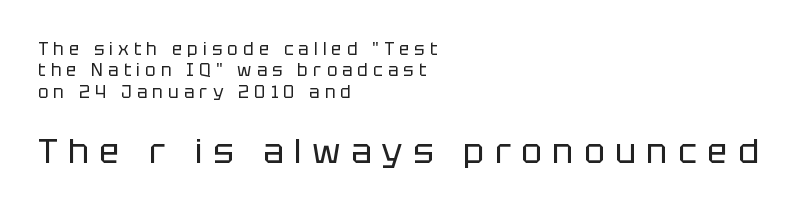
Upright lettering throughout. Typeset ragged right — the left edge is the straight one. Quick note: underline off. Characters follow at a spacing far wider than the type designer built in. No letter is thick-stroked: the sample isn't bold.
